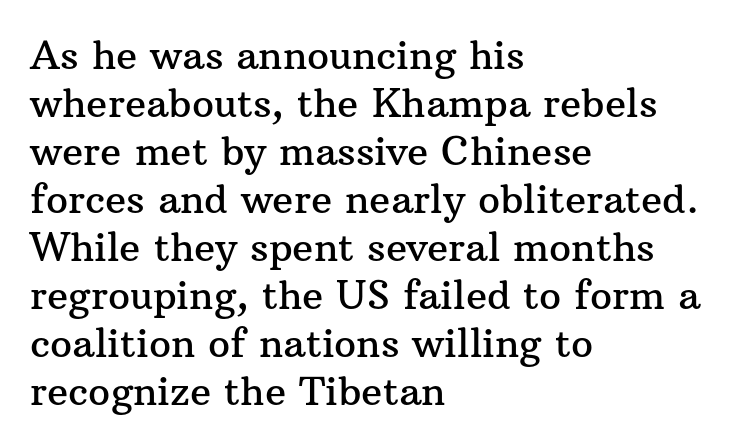
{"serif": "yes", "italic": "no", "width": "normal", "stroke_contrast": "medium", "x_height": "medium", "monospaced": "no", "underline": "no", "align": "left", "line_spacing_ratio": 1.23, "letter_spacing": "normal", "letter_spacing_em": 0.0, "glyph_px": 39}
